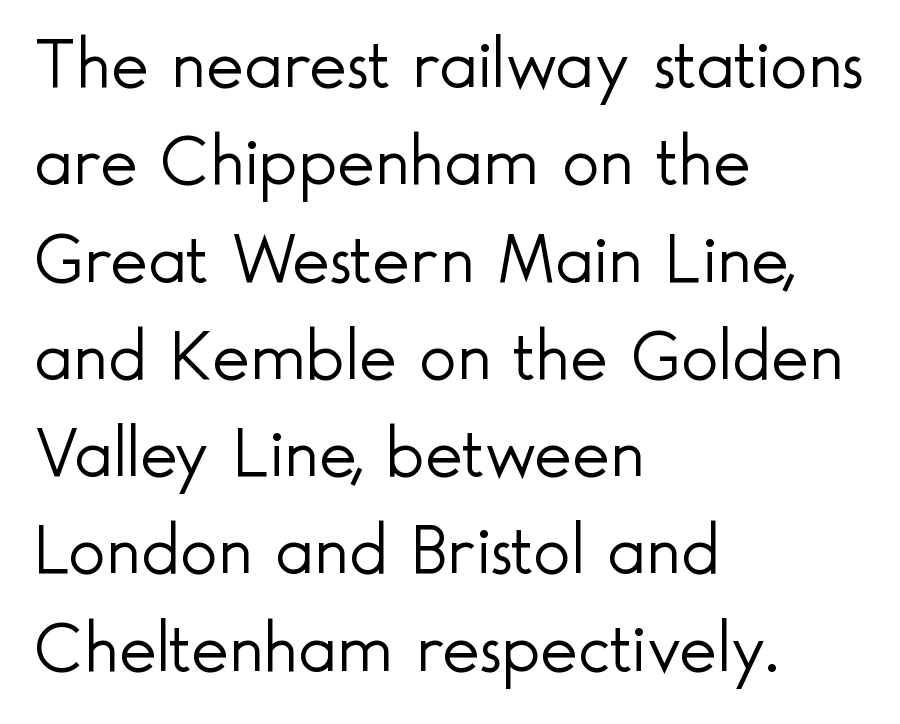
A typesetter would mark this as roman, not italic. Do the characters align in a grid? No, the font is proportional. Weight: in the light-to-regular range. Check the space under the baseline: it is left empty. A typesetter would call this leading conventional body-copy spacing.
